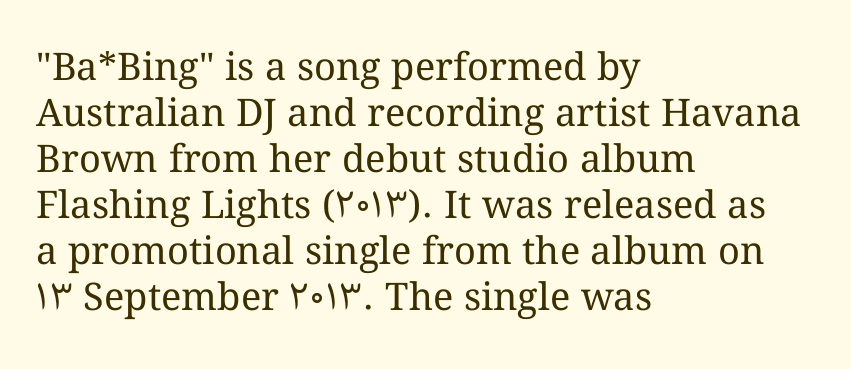
Proportional: the letters do not fall into vertical columns. The letters stand straight up with perfectly vertical stems. Every row of glyphs begins at an identical x-position on the left. Glance below the letters and you will spot only blank space. Is the stroke heavy? The answer is a plain regular-or-lighter. The letters sit at their default tracking, neither squeezed nor spread.
